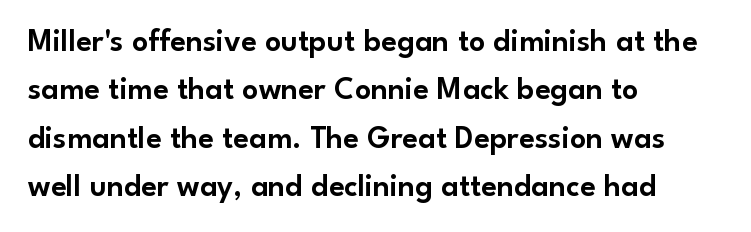
Q: Is the text italic (slanted)? A: No, it is upright.
Q: Is the typeface a serif or a sans-serif typeface? A: Sans-serif.
Q: Is the text underlined? A: No.
Q: How is the paragraph aligned? A: Left-aligned.
Q: Is the spacing between letters normal or unusually wide? A: Normal.
Q: Is the spacing between lines tight, normal or loose? A: Normal.
Q: Width (condensed, normal, or wide)? A: Normal.
Q: Stroke contrast? A: Low.
Q: x-height? A: Small.
Q: Monospaced? A: No.
